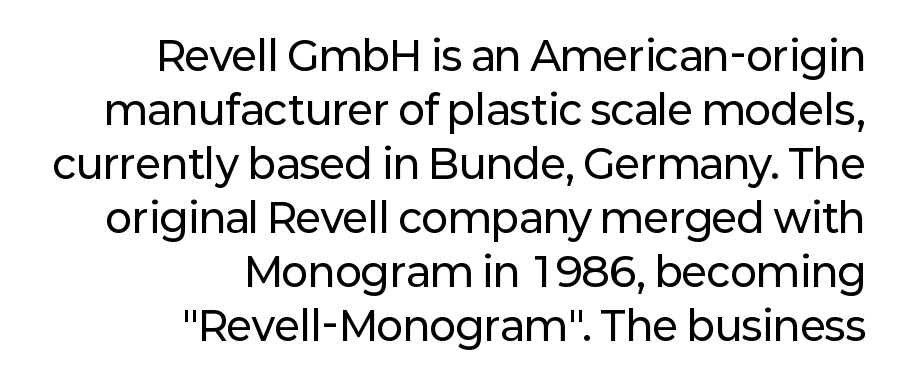
The image shows 40 px sans-serif type, upright; set right-aligned, normal line spacing (1.35x), normal letter spacing, not underlined; low stroke contrast and a medium x-height.
